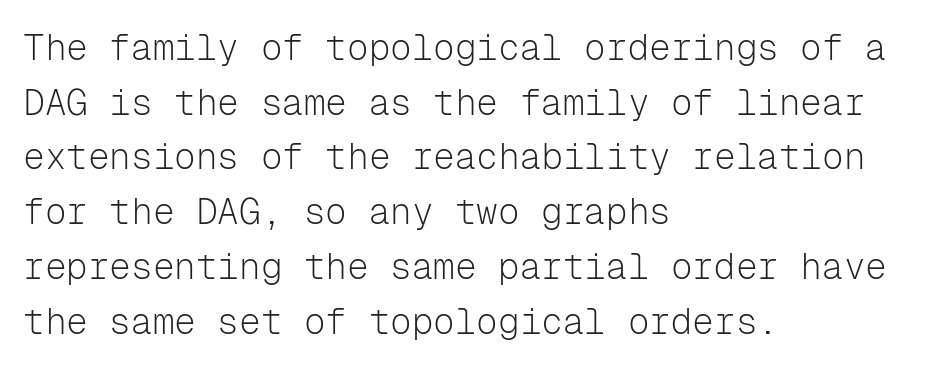
The typeface chosen for these lines omits serifs. Is the letter spacing exaggerated? No — it looks like the ordinary default. Weight class: somewhere from thin through regular. The vertical gap from one line to the next is medium. Fixed-width glyphs throughout — classic coding-font behaviour. No word sits above an underline.
